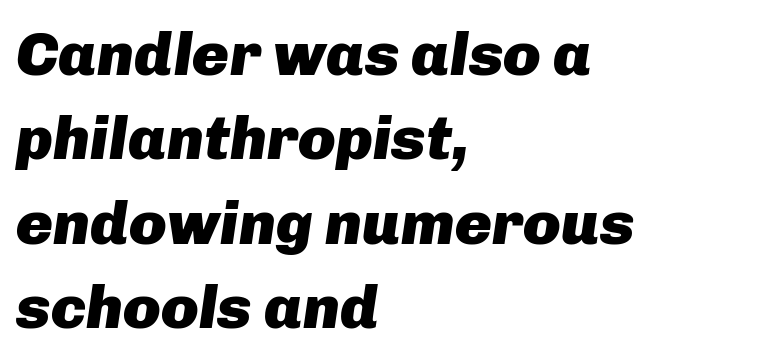
The image shows 62 px heavy type, italic (leaning right); set left-aligned, normal line spacing (1.36x), normal letter spacing, not underlined; low stroke contrast and a medium x-height.
